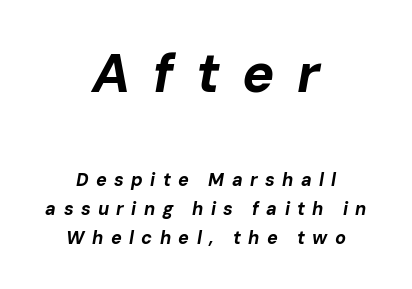
The image shows 54 px bold type, italic (leaning right); set centered, normal line spacing (1.61x), unusually wide letter spacing (+0.41 em), not underlined; the first (top) block is 3.0x larger; low stroke contrast and a medium x-height.
